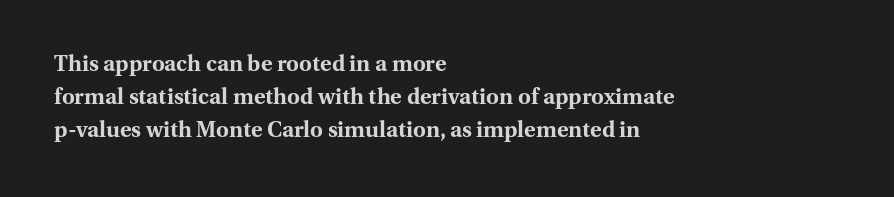
You'd pick this weight for a headline — it's a proper bold. The lettering holds an erect, upright posture throughout. Glance below the letters and you will spot only blank space. Layout note: lines flush left. Characters follow at the spacing the type designer built in. These lines sit exactly where default settings would place them.
